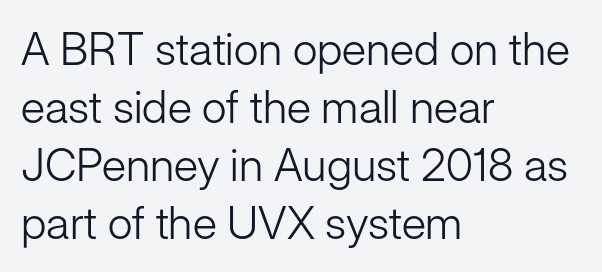
Upright lettering throughout. The face used here is a sans, in the tradition of grotesques and geometrics. A classic flush-left, rag-right setting is used for this passage. Heft: none added — not bold. The foot of each line stays bare and open. Character widths vary here, with narrow letters taking less room than wide ones.
